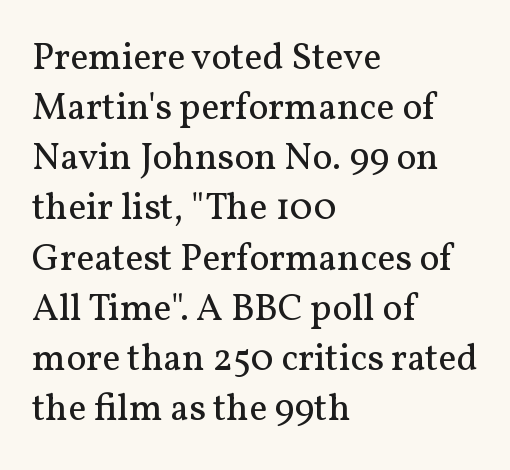
{"serif": "yes", "italic": "no", "bold": "no", "weight": "regular", "width": "normal", "stroke_contrast": "medium", "x_height": "medium", "monospaced": "no", "underline": "no", "align": "left", "line_spacing": "normal", "line_spacing_ratio": 1.32, "letter_spacing": "normal", "letter_spacing_em": 0.0, "glyph_px": 38}
